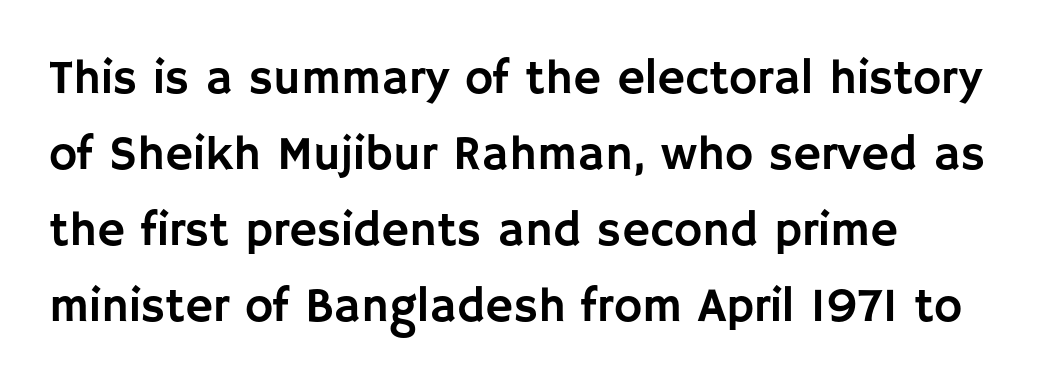
These lines are composed in type without serifs. Rule under the text: the space is simply empty. Compared with typical paragraphs, the rows here are spaced about the same. Note the varied advance widths — an 'i' is clearly narrower than an 'm'. Visually the block forms a straight wall on the left and a jagged coastline on the right.
